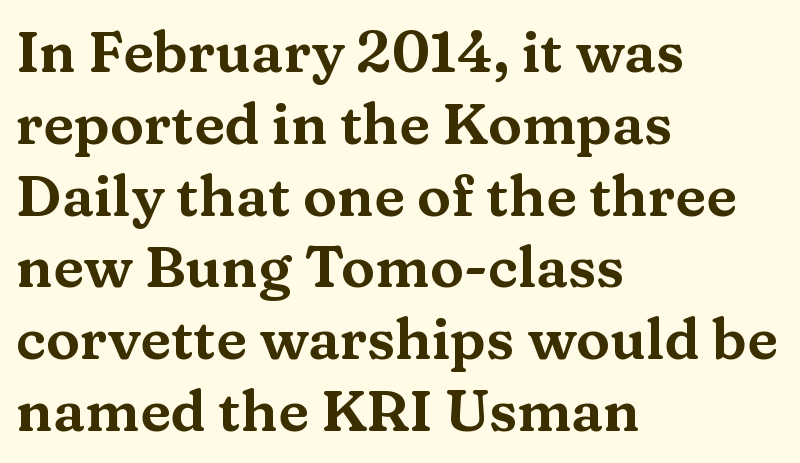
Q: Is the text italic (slanted)? A: No, it is upright.
Q: Is the typeface a serif or a sans-serif typeface? A: Serif.
Q: Is the text underlined? A: No.
Q: How is the paragraph aligned? A: Left-aligned.
Q: Is the spacing between letters normal or unusually wide? A: Normal.
Q: Is the spacing between lines tight, normal or loose? A: Normal.
Q: Width (condensed, normal, or wide)? A: Wide.
Q: Stroke contrast? A: Medium.
Q: x-height? A: Medium.
Q: Monospaced? A: No.
